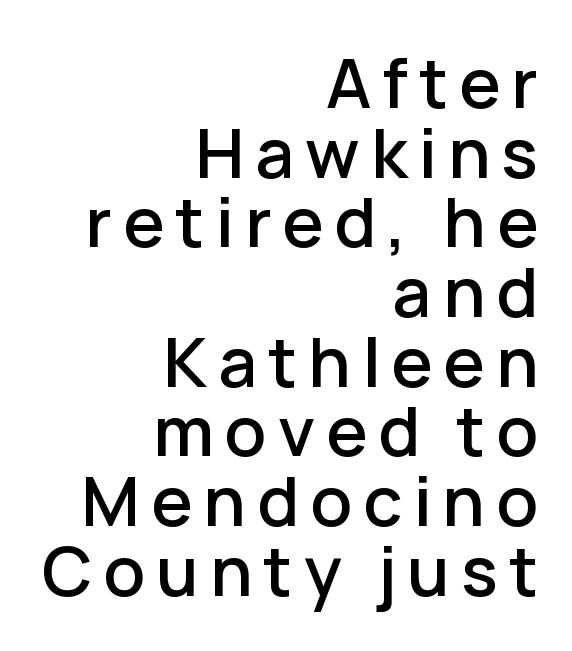
{"serif": "no", "italic": "no", "width": "normal", "stroke_contrast": "low", "x_height": "medium", "monospaced": "no", "underline": "no", "align": "right", "line_spacing": "tight", "line_spacing_ratio": 1.01, "glyph_px": 69}
